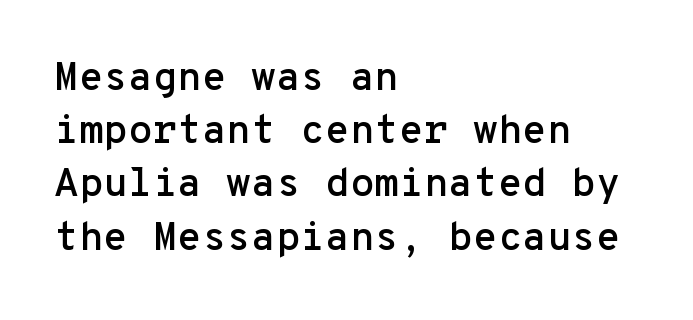
Q: Is the text italic (slanted)? A: No, it is upright.
Q: Is the typeface a serif or a sans-serif typeface? A: Sans-serif.
Q: Is the text underlined? A: No.
Q: How is the paragraph aligned? A: Left-aligned.
Q: Is the spacing between letters normal or unusually wide? A: Normal.
Q: Is the spacing between lines tight, normal or loose? A: Normal.
Q: Width (condensed, normal, or wide)? A: Normal.
Q: Stroke contrast? A: Low.
Q: x-height? A: Medium.
Q: Monospaced? A: Yes.
